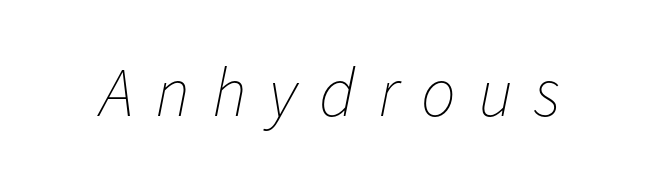
The passage shown is typed in a proportional face where columns would drift. The specimen reads as italic at a glance. The gap between lines stays unmarked. Stems here are at most as thick as an everyday book face. Substantial extra tracking has been applied to these lines.
